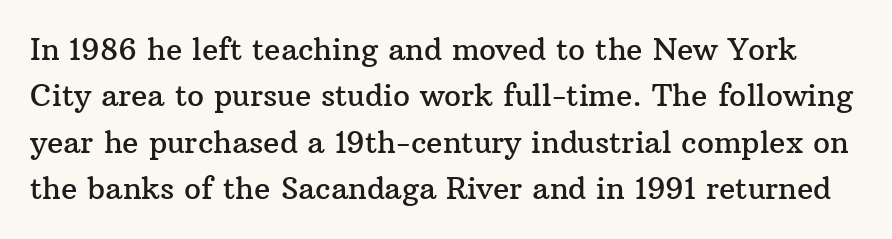
{"serif": "yes", "italic": "no", "width": "normal", "stroke_contrast": "medium", "x_height": "medium", "monospaced": "no", "underline": "no", "line_spacing": "normal", "line_spacing_ratio": 1.55, "letter_spacing": "normal", "letter_spacing_em": 0.0, "glyph_px": 30}
